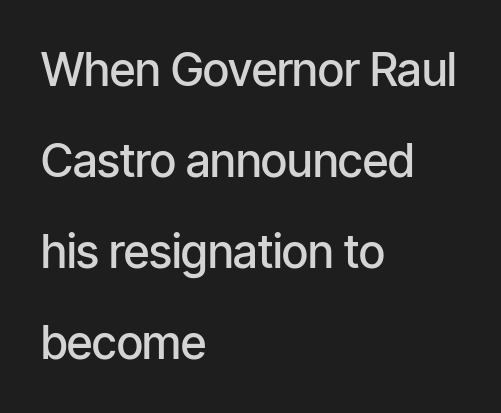
The characters display no serif detailing; their extremities are plain. Think of a printed novel: that variable character pitch is what you see here. Does extra space separate the letters? No, they use regular spacing. In terms of leading, this rendering errs on the spacious side.
